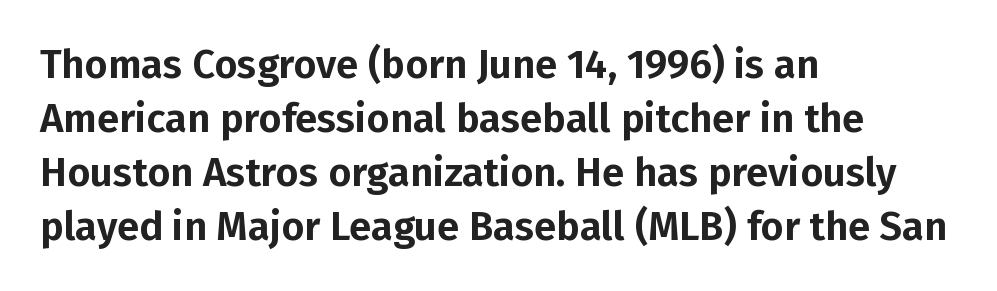
Q: Is the text italic (slanted)? A: No, it is upright.
Q: Is the typeface a serif or a sans-serif typeface? A: Sans-serif.
Q: Is the text underlined? A: No.
Q: How is the paragraph aligned? A: Left-aligned.
Q: Is the spacing between letters normal or unusually wide? A: Normal.
Q: Is the spacing between lines tight, normal or loose? A: Normal.
Q: Width (condensed, normal, or wide)? A: Normal.
Q: Stroke contrast? A: Low.
Q: x-height? A: Medium.
Q: Monospaced? A: No.
